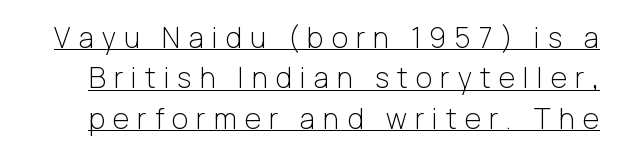
{"serif": "no", "italic": "no", "bold": "no", "weight": "light", "width": "normal", "stroke_contrast": "low", "x_height": "medium", "monospaced": "no", "underline": "yes", "line_spacing": "normal", "line_spacing_ratio": 1.44, "letter_spacing": "wide", "letter_spacing_em": 0.29, "glyph_px": 28}
